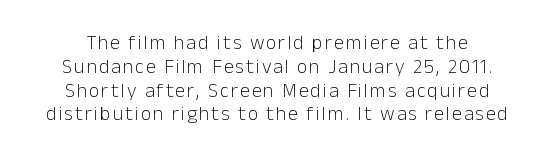
The image shows 20 px text type, upright; set line spacing 1.19x, not underlined.
